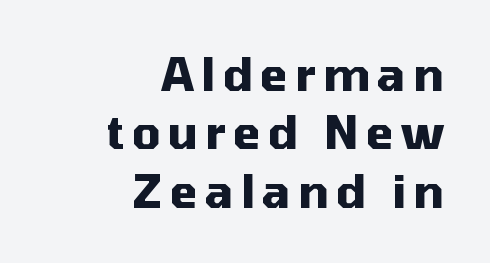
Is the block centered? No — it sits flush against the right margin. The strokes are fattened all the way to bold. Interline gaps are of average width in this sample. The glyphs in this specimen are sans serif. Just letters on the line, the space beneath them empty.
